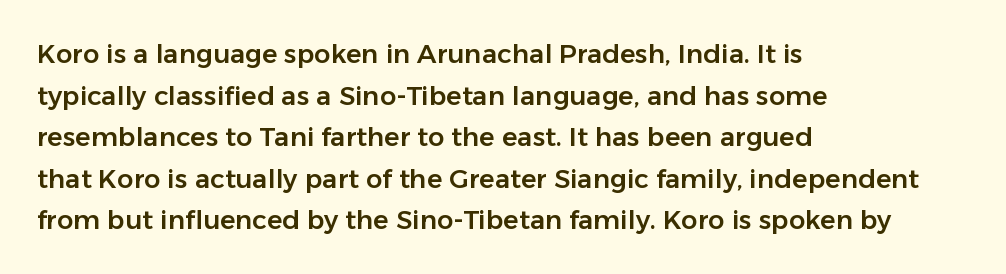
Q: Is the text italic (slanted)? A: No, it is upright.
Q: Is the text underlined? A: No.
Q: How is the paragraph aligned? A: Left-aligned.
Q: Is the spacing between letters normal or unusually wide? A: Normal.
Q: Is the spacing between lines tight, normal or loose? A: Normal.
